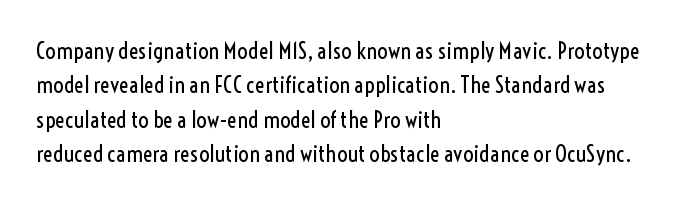
Q: Is the text bold? A: No.
Q: Is the text italic (slanted)? A: No, it is upright.
Q: Is the text underlined? A: No.
Q: How is the paragraph aligned? A: Left-aligned.
Q: Is the spacing between letters normal or unusually wide? A: Normal.
Q: Is the spacing between lines tight, normal or loose? A: Normal.
